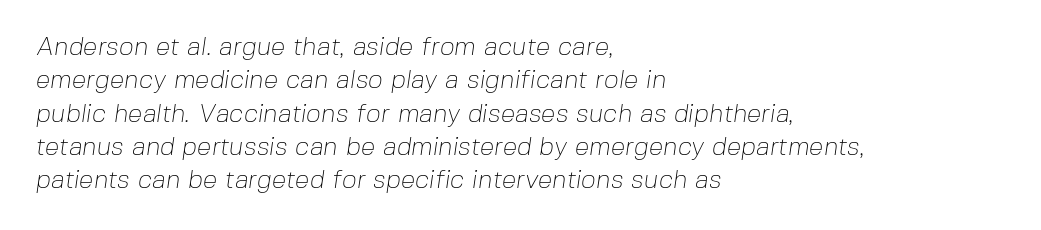
Q: Is the text bold? A: No.
Q: Is the text underlined? A: No.
Q: How is the paragraph aligned? A: Left-aligned.
Q: Is the spacing between letters normal or unusually wide? A: Normal.
Q: Is the spacing between lines tight, normal or loose? A: Normal.
